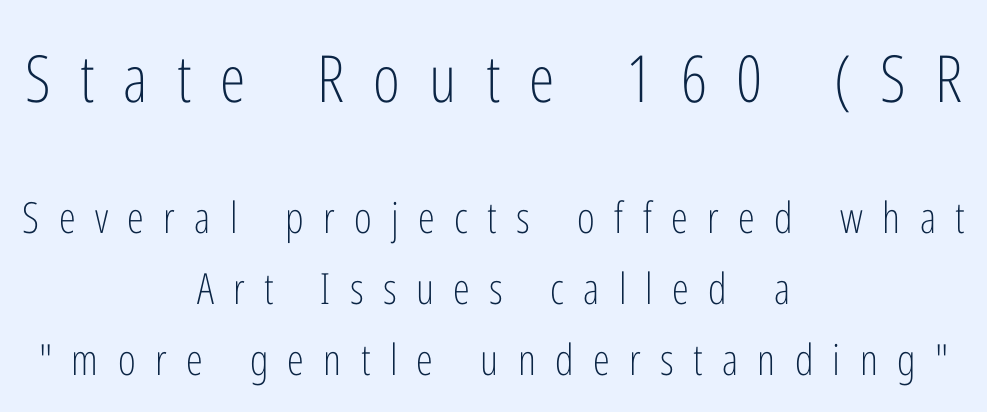
{"serif": "no", "italic": "no", "bold": "no", "weight": "light", "width": "condensed", "stroke_contrast": "low", "x_height": "medium", "monospaced": "no", "underline": "no", "align": "center", "line_spacing": "normal", "line_spacing_ratio": 1.65, "letter_spacing": "wide", "letter_spacing_em": 0.45, "larger_block": "first", "size_ratio": 1.51, "glyph_px": 65}
